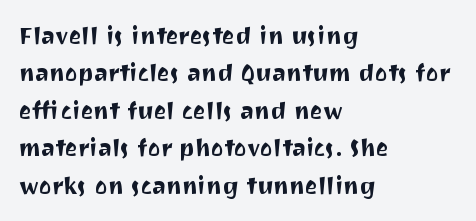
Q: Is the text italic (slanted)? A: No, it is upright.
Q: Is the text underlined? A: No.
Q: How is the paragraph aligned? A: Left-aligned.
Q: Is the spacing between letters normal or unusually wide? A: Normal.
Q: Is the spacing between lines tight, normal or loose? A: Normal.
